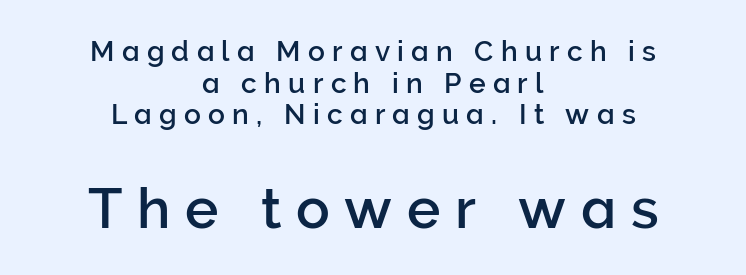
A centered setting, common on invitations and titles, is used for this passage. Varying glyph widths throughout — classic text-font behaviour. The space between consecutive lines is stingy. The words here are not underlined.
